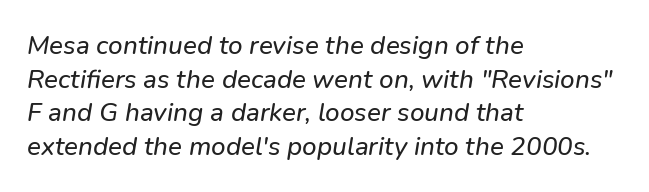
Q: Is the text italic (slanted)? A: Yes, it leans right by about 9 degrees.
Q: Is the text underlined? A: No.
Q: How is the paragraph aligned? A: Left-aligned.
Q: Is the spacing between letters normal or unusually wide? A: Normal.
Q: Is the spacing between lines tight, normal or loose? A: Normal.
